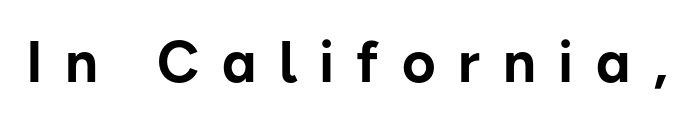
{"serif": "no", "italic": "no", "bold": "yes", "weight": "bold", "width": "normal", "stroke_contrast": "low", "x_height": "medium", "monospaced": "no", "underline": "no", "letter_spacing": "wide", "letter_spacing_em": 0.39, "glyph_px": 58}
